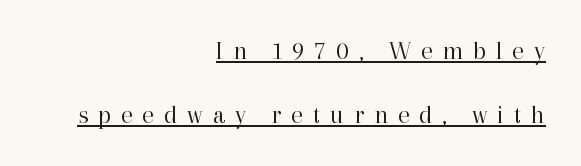
The image shows 26 px text type, upright; set right-aligned, loose line spacing (2.48x), unusually wide letter spacing (+0.38 em), underlined.
